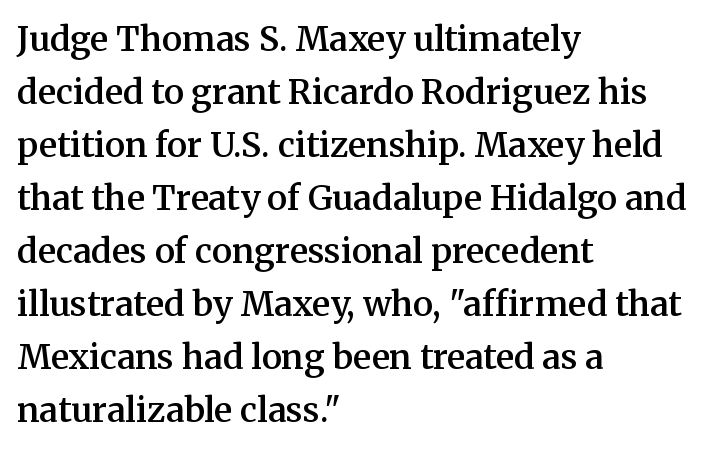
The image shows 34 px semibold serif type, upright; set left-aligned, normal line spacing (1.56x), normal letter spacing, not underlined; medium stroke contrast and a medium x-height.
